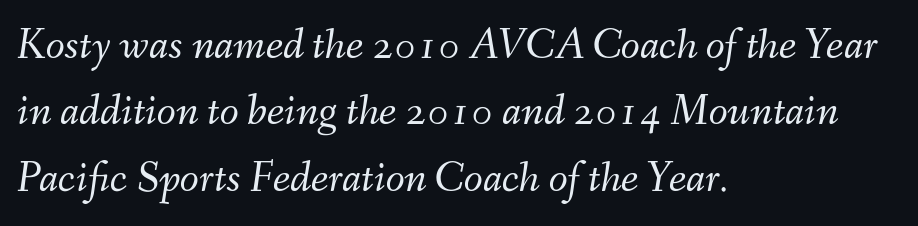
{"italic": "yes", "lean": "right", "slant_degrees": 9, "bold": "no", "weight": "light", "width": "normal", "stroke_contrast": "medium", "x_height": "small", "monospaced": "no", "underline": "no", "align": "left", "line_spacing": "normal", "line_spacing_ratio": 1.51, "letter_spacing": "normal", "letter_spacing_em": 0.0, "glyph_px": 44}
